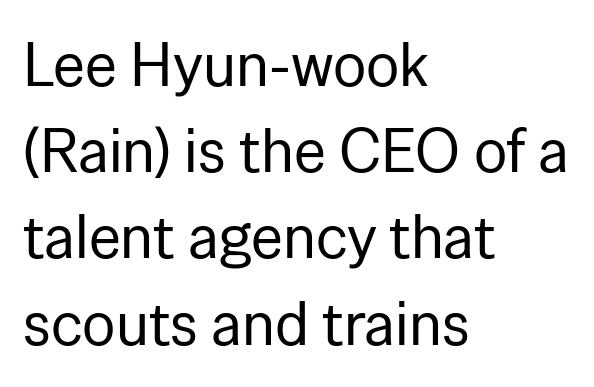
Q: Is the text bold? A: No.
Q: Is the text italic (slanted)? A: No, it is upright.
Q: Is the typeface a serif or a sans-serif typeface? A: Sans-serif.
Q: Is the text underlined? A: No.
Q: How is the paragraph aligned? A: Left-aligned.
Q: Is the spacing between letters normal or unusually wide? A: Normal.
Q: Is the spacing between lines tight, normal or loose? A: Normal.
Q: Width (condensed, normal, or wide)? A: Normal.
Q: Stroke contrast? A: Low.
Q: x-height? A: Medium.
Q: Monospaced? A: No.
